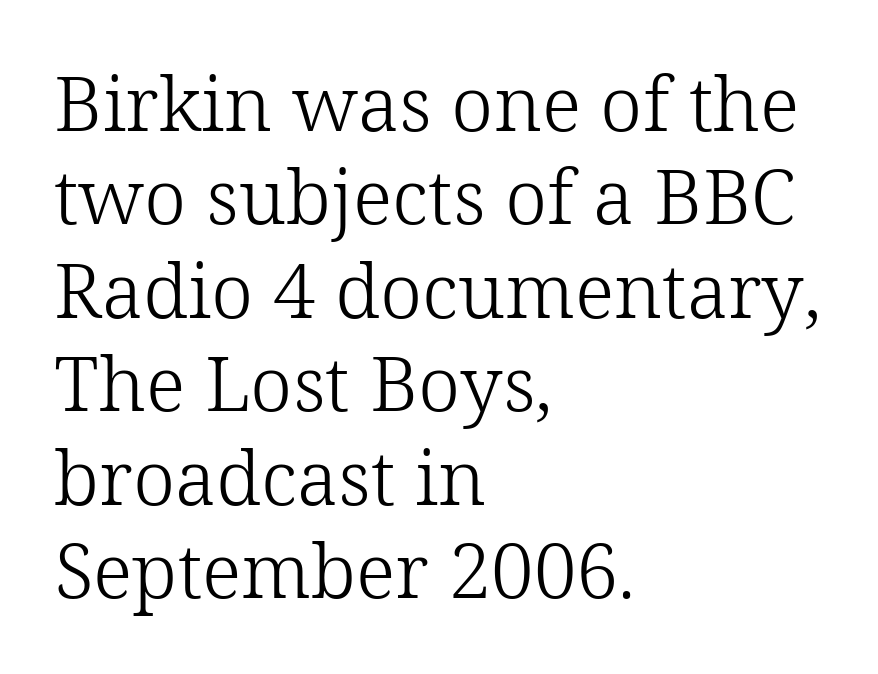
The letters advance in unequal steps, a hallmark of proportional type. The space directly below the letters is spotless. Observe the serifs anchoring each vertical stroke in this sample. The typeface has the unassuming heft of standard copy or less. Is there any slant? The stems are plumb.
